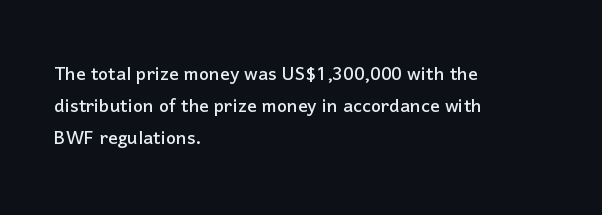
Just letters on the line, the space beneath them empty. Honestly, the row spacing looks completely unremarkable. No italicization has been applied; the sample stays upright. Teacher's note: observe the even left margin — that is flush-left alignment. Glyph-to-glyph distance matches everyday printed text.
